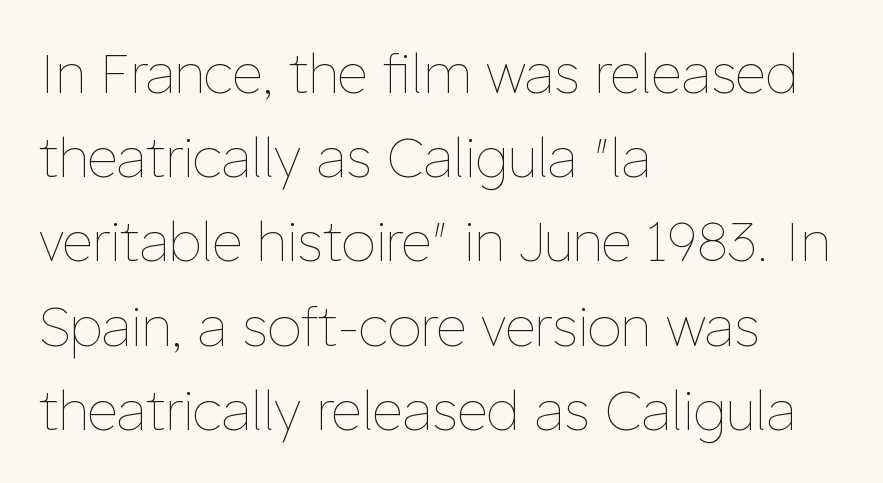
The image shows 54 px thin type, upright; set left-aligned, normal line spacing (1.56x), normal letter spacing, not underlined; low stroke contrast and a medium x-height.
